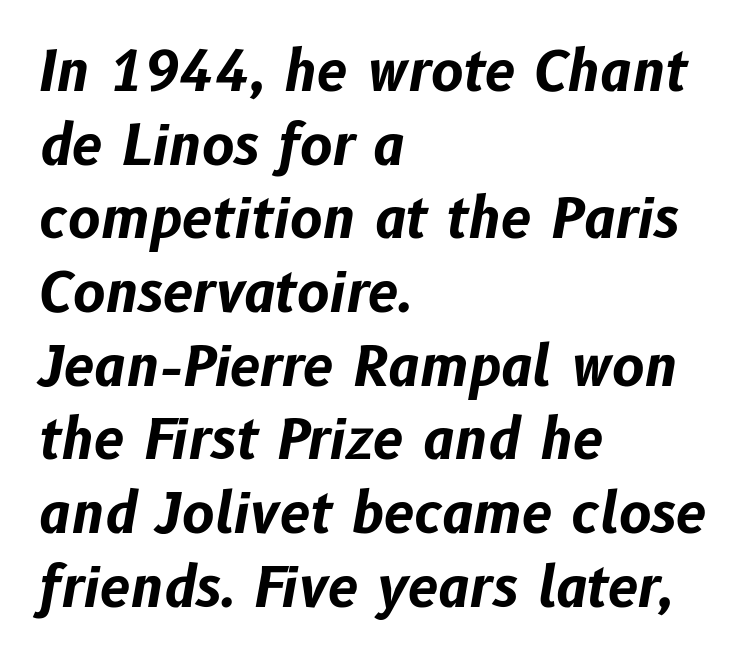
The image shows 55 px bold type, italic (leaning right); set left-aligned, normal line spacing (1.34x), normal letter spacing, not underlined; low stroke contrast and a medium x-height.
